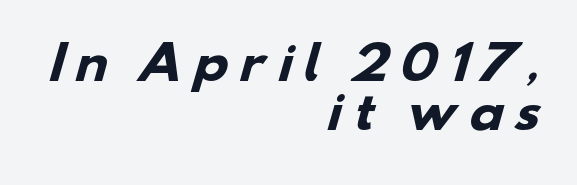
The image shows 45 px heavy, wide sans-serif type; set right-aligned, tight line spacing (1.09x), unusually wide letter spacing (+0.23 em), not underlined; low stroke contrast and a small x-height.
